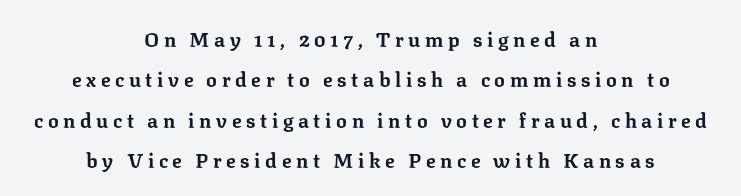
The image shows 20 px bold type, upright; set centered, loose line spacing (2.02x), unusually wide letter spacing (+0.23 em), not underlined.
